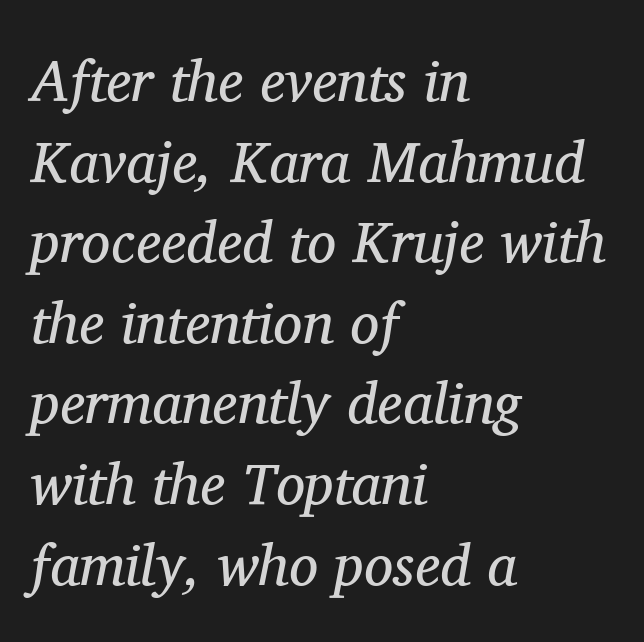
{"serif": "yes", "italic": "yes", "lean": "right", "slant_degrees": 11, "bold": "no", "weight": "regular", "width": "normal", "stroke_contrast": "medium", "x_height": "medium", "monospaced": "no", "underline": "no", "align": "left", "line_spacing": "normal", "line_spacing_ratio": 1.39, "letter_spacing": "normal", "letter_spacing_em": 0.0, "glyph_px": 58}
